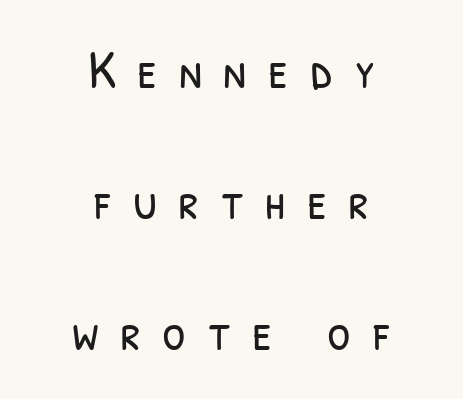
Q: Is the text bold? A: No.
Q: Is the typeface a serif or a sans-serif typeface? A: Sans-serif.
Q: Is the text underlined? A: No.
Q: How is the paragraph aligned? A: Centered.
Q: Is the spacing between letters normal or unusually wide? A: Unusually wide.
Q: Is the spacing between lines tight, normal or loose? A: Loose.
Q: Width (condensed, normal, or wide)? A: Condensed.
Q: Stroke contrast? A: Low.
Q: x-height? A: Medium.
Q: Monospaced? A: No.
